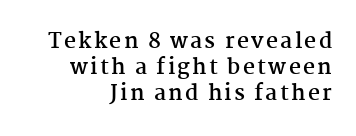
The image shows 21 px bold type, upright; set right-aligned, line spacing 1.23x, not underlined.
